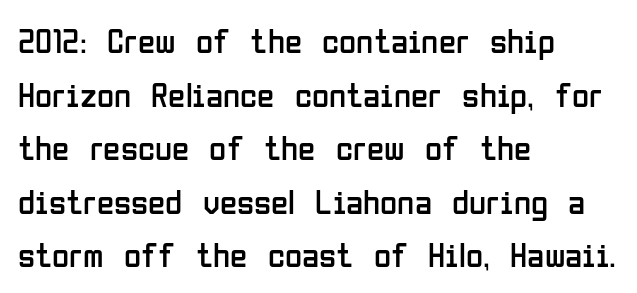
Is the type heavy? It reads as light-to-regular instead. Underline: absent. Here the designer chose a conventional face with non-uniform glyph widths. Regular leading.
